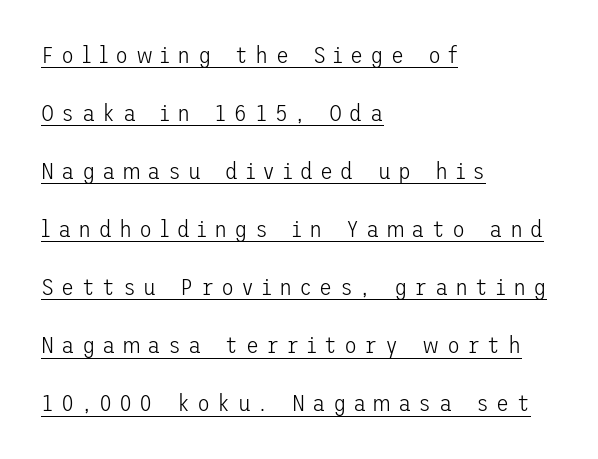
{"italic": "no", "bold": "no", "underline": "yes", "align": "left", "line_spacing": "loose", "line_spacing_ratio": 2.42, "letter_spacing": "wide", "letter_spacing_em": 0.3, "glyph_px": 24}
